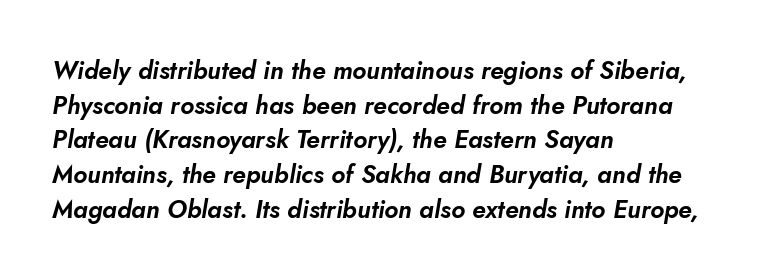
Q: Is the text italic (slanted)? A: Yes, it leans right by about 10 degrees.
Q: Is the text underlined? A: No.
Q: How is the paragraph aligned? A: Left-aligned.
Q: Is the spacing between letters normal or unusually wide? A: Normal.
Q: Is the spacing between lines tight, normal or loose? A: Normal.
